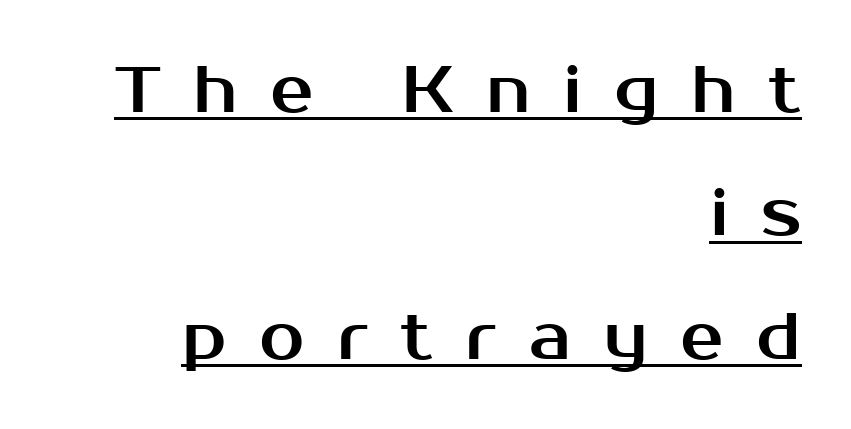
Each letter keeps its own natural width here, so spacing adapts to shape. Observe the absence of serifs on each vertical stroke in this sample. Successive baselines arrive slowly, with a big drop between each. Honestly, the letter spacing is so wide it's the main thing you notice.
